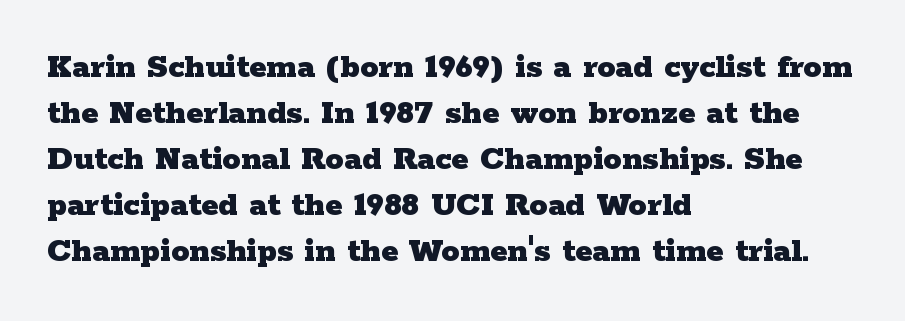
Q: Is the text bold? A: Yes.
Q: Is the text italic (slanted)? A: No, it is upright.
Q: Is the typeface a serif or a sans-serif typeface? A: Serif.
Q: Is the text underlined? A: No.
Q: How is the paragraph aligned? A: Left-aligned.
Q: Is the spacing between letters normal or unusually wide? A: Normal.
Q: Is the spacing between lines tight, normal or loose? A: Normal.
Q: Width (condensed, normal, or wide)? A: Wide.
Q: Stroke contrast? A: Low.
Q: x-height? A: Medium.
Q: Monospaced? A: No.
